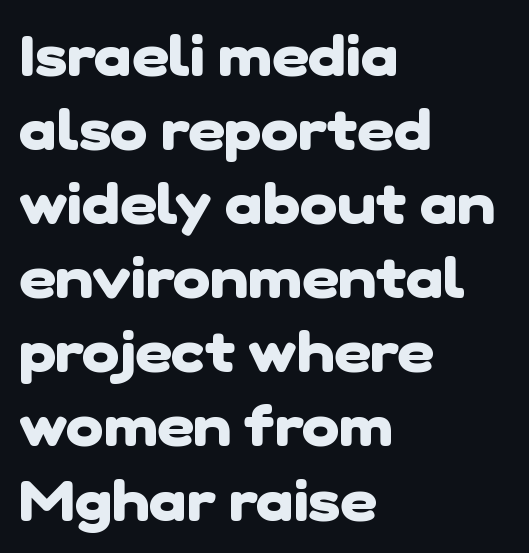
{"serif": "no", "bold": "yes", "weight": "heavy", "width": "normal", "stroke_contrast": "low", "x_height": "medium", "monospaced": "no", "underline": "no", "align": "left", "line_spacing": "normal", "line_spacing_ratio": 1.3, "letter_spacing": "normal", "letter_spacing_em": 0.0, "glyph_px": 57}
